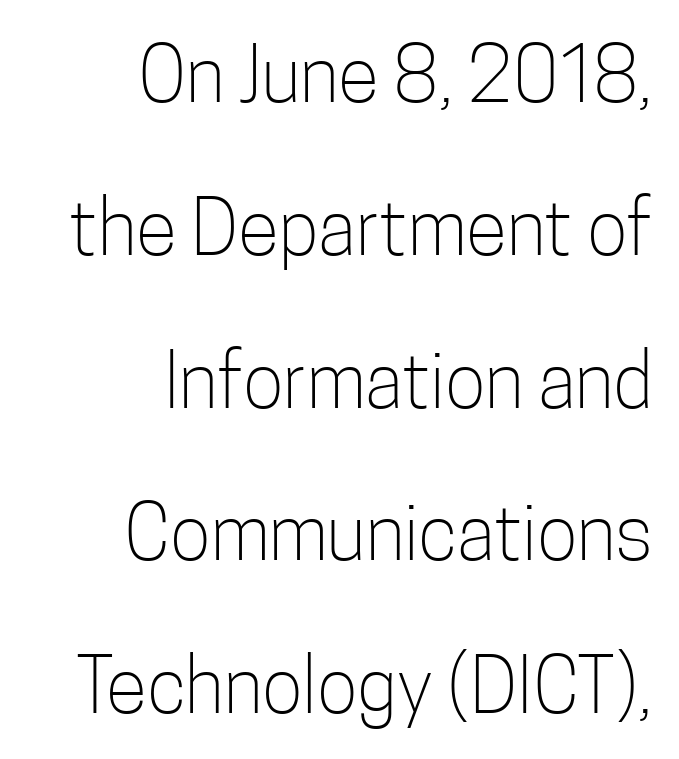
{"serif": "no", "italic": "no", "bold": "no", "weight": "light", "width": "condensed", "stroke_contrast": "low", "x_height": "medium", "monospaced": "no", "underline": "no", "align": "right", "line_spacing": "loose", "line_spacing_ratio": 2.01, "letter_spacing": "normal", "letter_spacing_em": 0.0, "glyph_px": 76}
